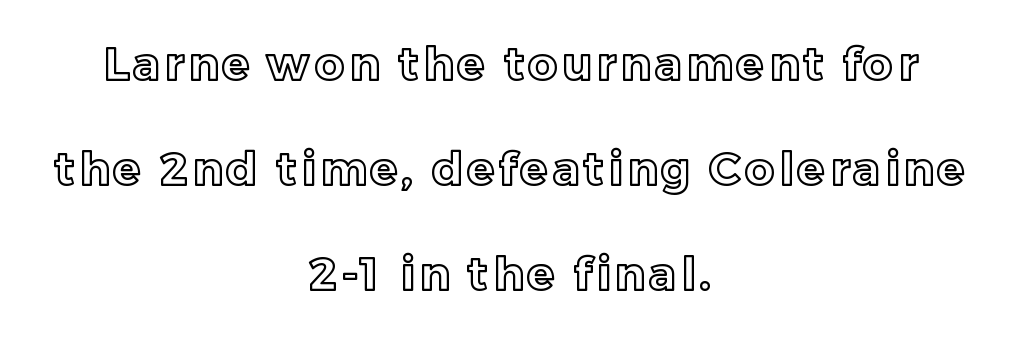
The lettering stays uniformly vertical, giving the passage a roman look. The letters advance in unequal steps, a hallmark of proportional type. The zone under the glyphs is completely vacant. Leftover space on each line is divided equally before and after the words.
